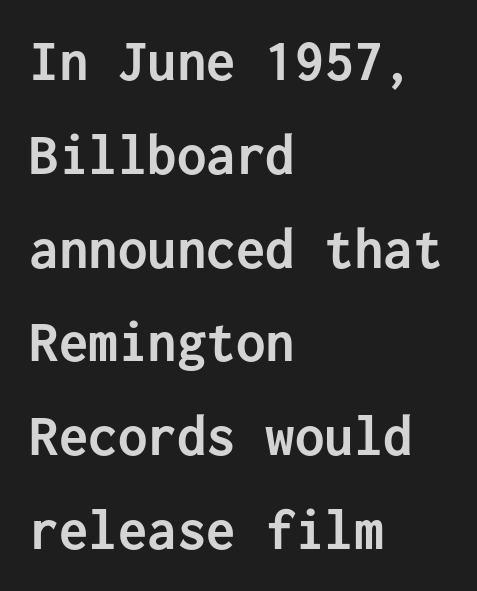
{"serif": "no", "italic": "no", "bold": "yes", "weight": "semibold", "width": "normal", "stroke_contrast": "low", "x_height": "medium", "monospaced": "yes", "underline": "no", "align": "left", "line_spacing": "normal", "line_spacing_ratio": 1.59, "letter_spacing": "normal", "letter_spacing_em": 0.0, "glyph_px": 59}
